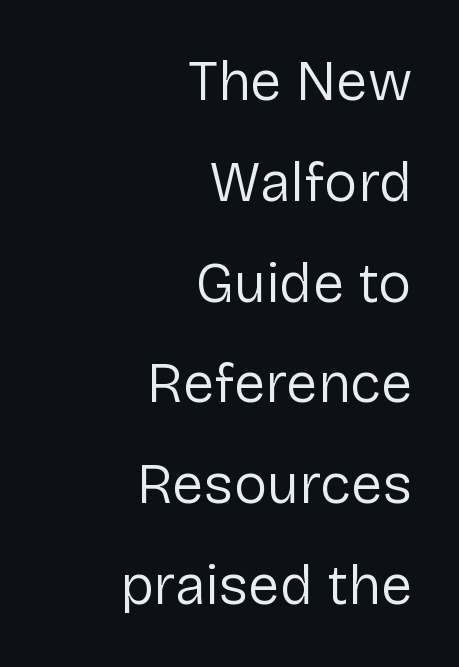
The image shows 56 px regular-weight sans-serif type, upright; set right-aligned, line spacing 1.8x, normal letter spacing, not underlined; low stroke contrast and a medium x-height.
